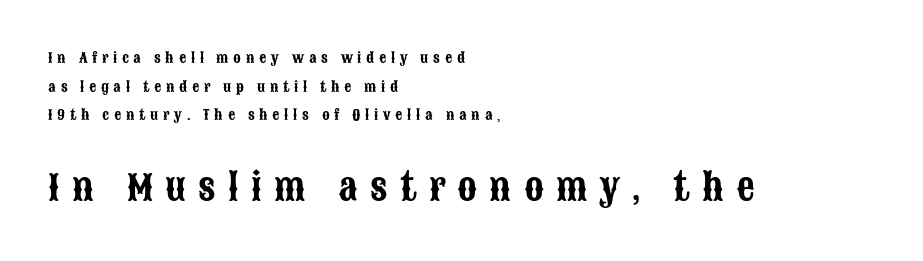
{"serif": "no", "italic": "no", "width": "condensed", "stroke_contrast": "low", "x_height": "large", "monospaced": "no", "underline": "no", "align": "left", "line_spacing": "loose", "line_spacing_ratio": 2.05, "letter_spacing": "wide", "letter_spacing_em": 0.34, "larger_block": "second", "size_ratio": 2.57, "glyph_px": 36}
